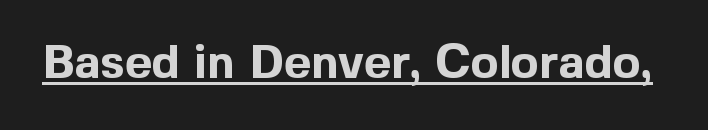
{"serif": "no", "italic": "no", "bold": "yes", "weight": "bold", "width": "normal", "x_height": "medium", "monospaced": "no", "underline": "yes", "letter_spacing": "normal", "letter_spacing_em": 0.0, "glyph_px": 47}
